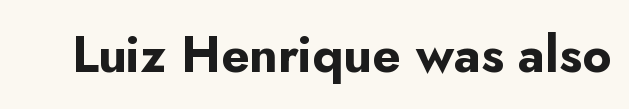
The image shows 50 px bold sans-serif type, upright; set normal letter spacing, not underlined; low stroke contrast and a small x-height.
